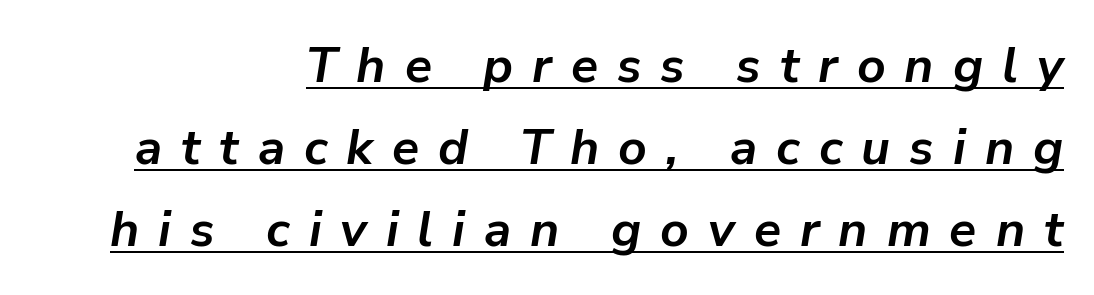
The image shows 50 px semibold type, italic (leaning right); set right-aligned, normal line spacing (1.64x), unusually wide letter spacing (+0.38 em), underlined; low stroke contrast and a medium x-height.
